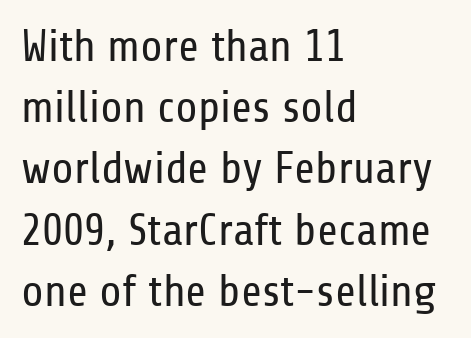
Q: Is the text bold? A: No.
Q: Is the text italic (slanted)? A: No, it is upright.
Q: Is the typeface a serif or a sans-serif typeface? A: Sans-serif.
Q: Is the text underlined? A: No.
Q: How is the paragraph aligned? A: Left-aligned.
Q: Is the spacing between letters normal or unusually wide? A: Normal.
Q: Is the spacing between lines tight, normal or loose? A: Normal.
Q: Width (condensed, normal, or wide)? A: Condensed.
Q: Stroke contrast? A: Low.
Q: x-height? A: Medium.
Q: Monospaced? A: No.
